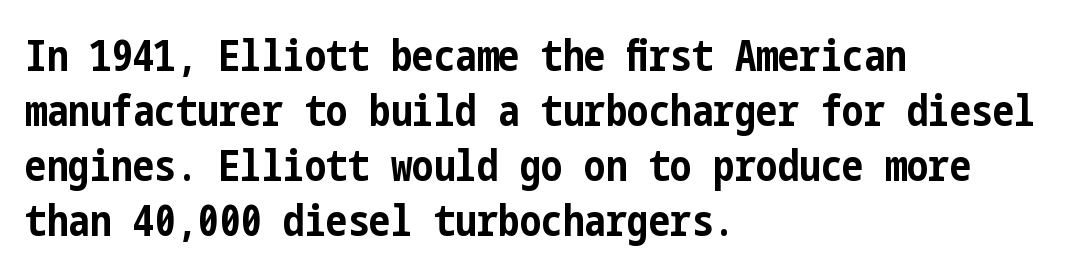
{"serif": "no", "italic": "no", "bold": "yes", "weight": "bold", "width": "condensed", "stroke_contrast": "low", "x_height": "medium", "underline": "no", "align": "left", "line_spacing": "normal", "line_spacing_ratio": 1.28, "letter_spacing": "normal", "letter_spacing_em": 0.0, "glyph_px": 43}
